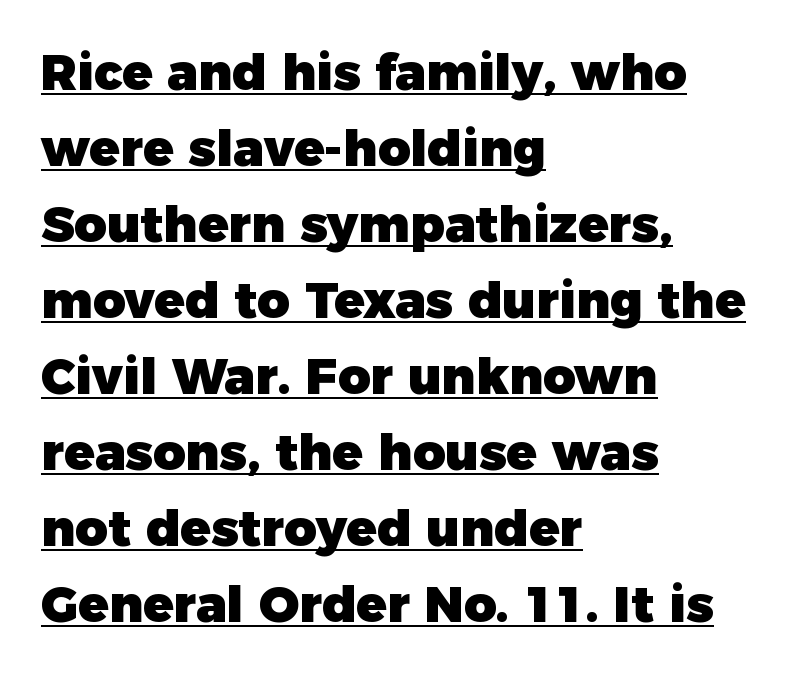
{"serif": "no", "italic": "no", "bold": "yes", "weight": "heavy", "width": "normal", "stroke_contrast": "low", "x_height": "medium", "monospaced": "no", "underline": "yes", "align": "left", "line_spacing": "normal", "line_spacing_ratio": 1.52, "letter_spacing": "normal", "letter_spacing_em": 0.0, "glyph_px": 50}
